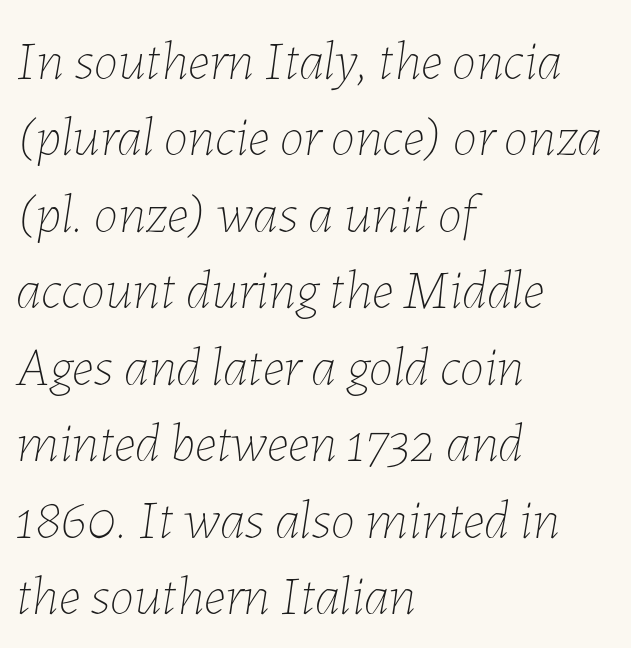
Q: Is the text bold? A: No.
Q: Is the text italic (slanted)? A: Yes, it leans right by about 7 degrees.
Q: Is the text underlined? A: No.
Q: How is the paragraph aligned? A: Left-aligned.
Q: Is the spacing between letters normal or unusually wide? A: Normal.
Q: Is the spacing between lines tight, normal or loose? A: Normal.
Q: Width (condensed, normal, or wide)? A: Normal.
Q: Stroke contrast? A: Low.
Q: x-height? A: Medium.
Q: Monospaced? A: No.
